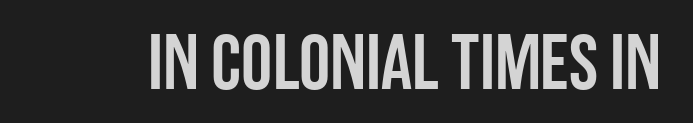
The string is rendered with underlining switched off. Each letter keeps its own natural width here, so spacing adapts to shape. Ordinary non-slanted type is in use. Does the type have serifs? No, each stem ends abruptly. Standard letterfit; no display-style spreading of the glyphs.
